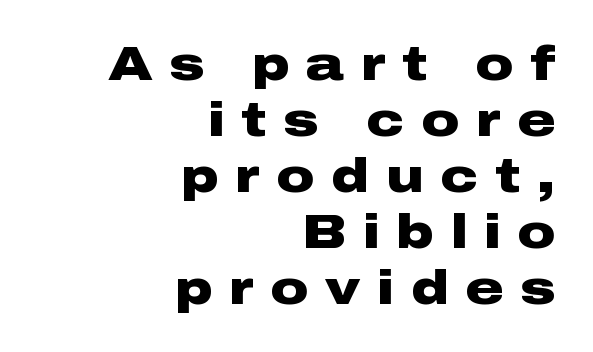
Q: Is the text bold? A: Yes.
Q: Is the text italic (slanted)? A: No, it is upright.
Q: Is the typeface a serif or a sans-serif typeface? A: Sans-serif.
Q: Is the text underlined? A: No.
Q: How is the paragraph aligned? A: Right-aligned.
Q: Is the spacing between letters normal or unusually wide? A: Unusually wide.
Q: Width (condensed, normal, or wide)? A: Wide.
Q: Stroke contrast? A: Low.
Q: x-height? A: Medium.
Q: Monospaced? A: No.
